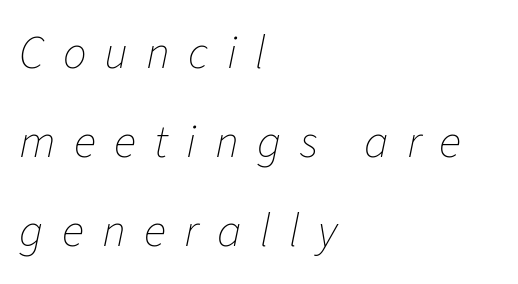
{"italic": "yes", "lean": "right", "slant_degrees": 11, "bold": "no", "weight": "thin", "width": "normal", "stroke_contrast": "low", "x_height": "medium", "monospaced": "no", "underline": "no", "align": "left", "line_spacing_ratio": 1.89, "letter_spacing": "wide", "letter_spacing_em": 0.39, "glyph_px": 47}
